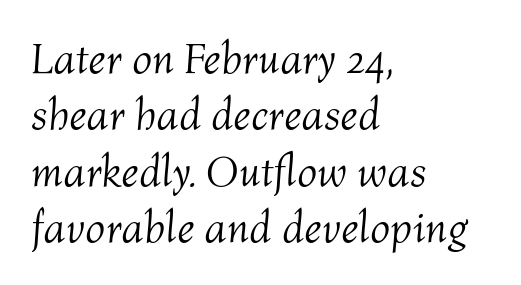
The image shows 44 px light type, italic (leaning right); set left-aligned, normal line spacing (1.28x), normal letter spacing, not underlined; medium stroke contrast and a medium x-height.
